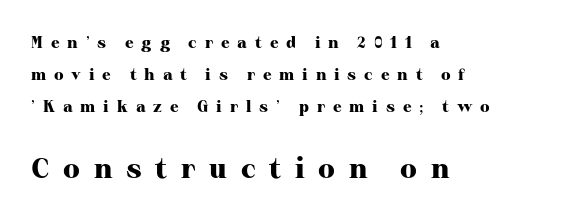
The letters stand straight up with perfectly vertical stems. In terms of letterspacing, this is a distinctly airy, spread setting. Compared with an ordinary text face, these strokes are far heavier — a full bold. What's the leading like? Stretched, with rows far apart. In this sample the second text group is rendered at the bigger scale. The font family rendered here belongs to the serif group.
